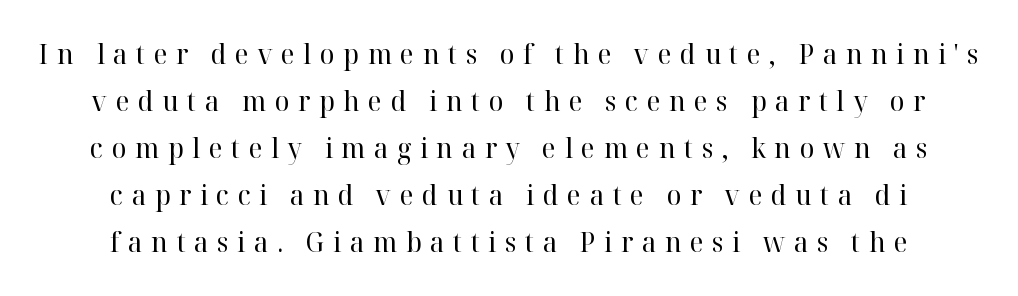
The image shows 28 px regular-weight serif type, upright; set centered, normal line spacing (1.68x), unusually wide letter spacing (+0.3 em), not underlined; high stroke contrast and a medium x-height.
